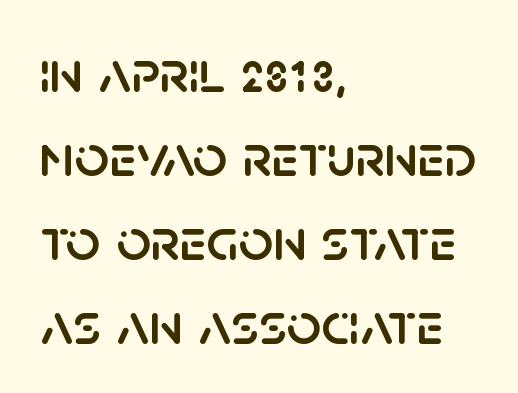
The image shows 60 px sans-serif type, upright; set left-aligned, normal line spacing (1.4x), normal letter spacing, not underlined; low stroke contrast and a large x-height.
